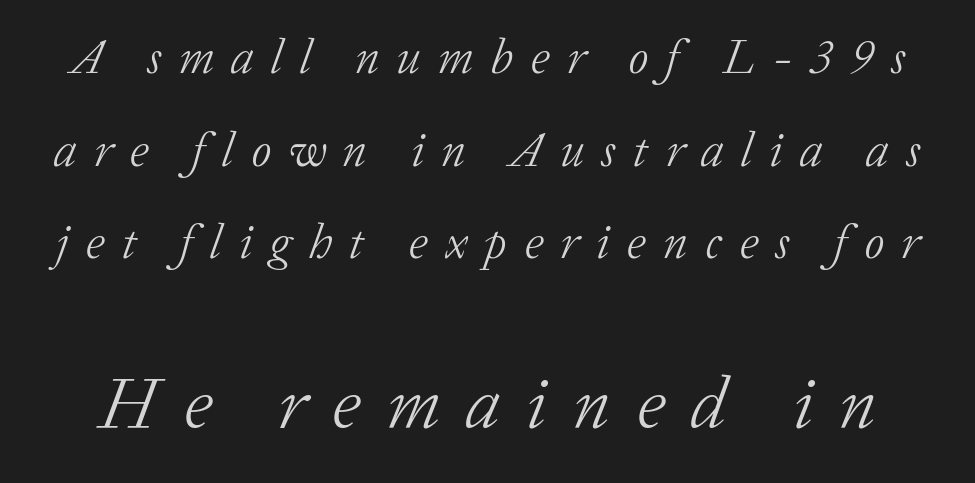
The image shows 74 px light serif type, italic (leaning right); set line spacing 1.89x, unusually wide letter spacing (+0.35 em), not underlined; the second (bottom) block is 1.51x larger; low stroke contrast and a medium x-height.
